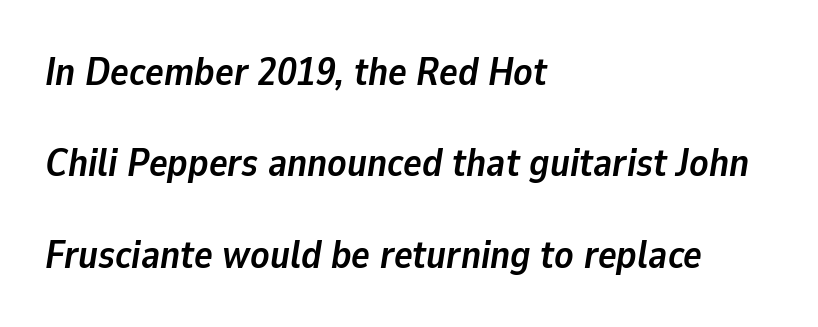
The image shows 39 px semibold type, italic (leaning right); set left-aligned, loose line spacing (2.34x), normal letter spacing, not underlined; low stroke contrast and a medium x-height.
